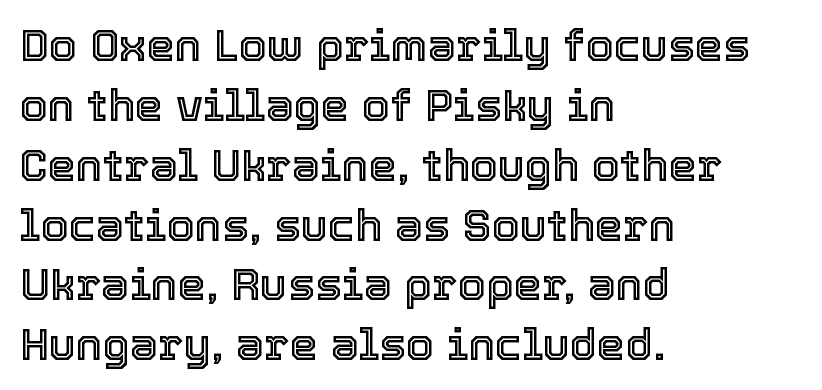
Q: Is the text italic (slanted)? A: No, it is upright.
Q: Is the text underlined? A: No.
Q: How is the paragraph aligned? A: Left-aligned.
Q: Is the spacing between letters normal or unusually wide? A: Normal.
Q: Is the spacing between lines tight, normal or loose? A: Normal.
Q: Width (condensed, normal, or wide)? A: Normal.
Q: x-height? A: Medium.
Q: Monospaced? A: No.
